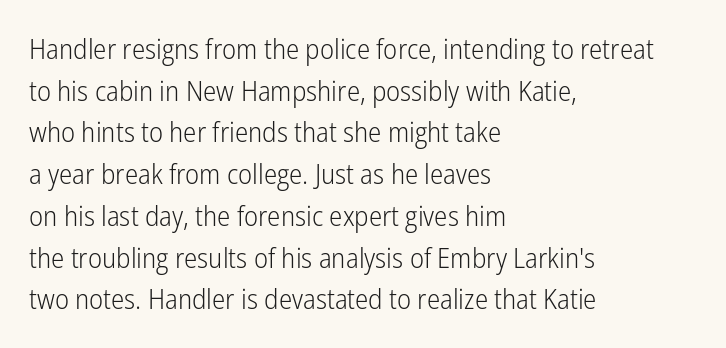
{"serif": "no", "italic": "no", "bold": "no", "weight": "light", "width": "condensed", "stroke_contrast": "low", "x_height": "medium", "monospaced": "no", "underline": "no", "align": "left", "line_spacing": "normal", "line_spacing_ratio": 1.49, "letter_spacing": "normal", "letter_spacing_em": 0.0, "glyph_px": 28}
